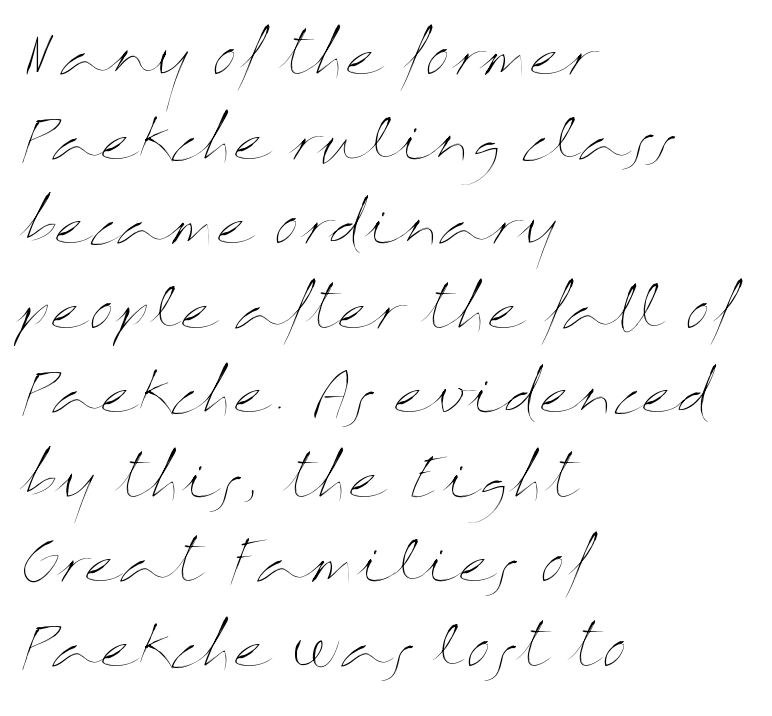
The image shows 56 px thin, wide type; set left-aligned, normal line spacing (1.51x), normal letter spacing, not underlined; medium stroke contrast and a medium x-height.
